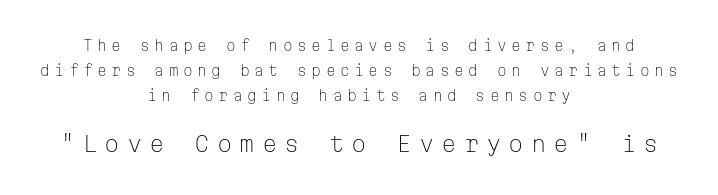
One-word summary of the alignment: center. Beneath every word, the page is bare. Characters follow at a spacing far wider than the type designer built in. Is the lower block the larger one? Yes — the lower block carries the bigger type. The lettering stays uniformly vertical, giving the passage a roman look.
